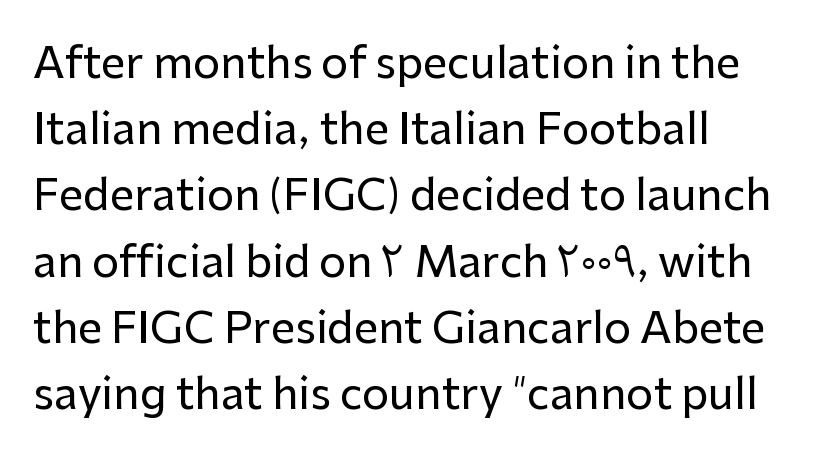
Type without underlining. Is there much room between lines? A standard amount, neither cramped nor airy. It's the straight-up-and-down kind of type. Varying glyph widths throughout — classic text-font behaviour. Spacing between characters is what you'd get straight out of the box.
